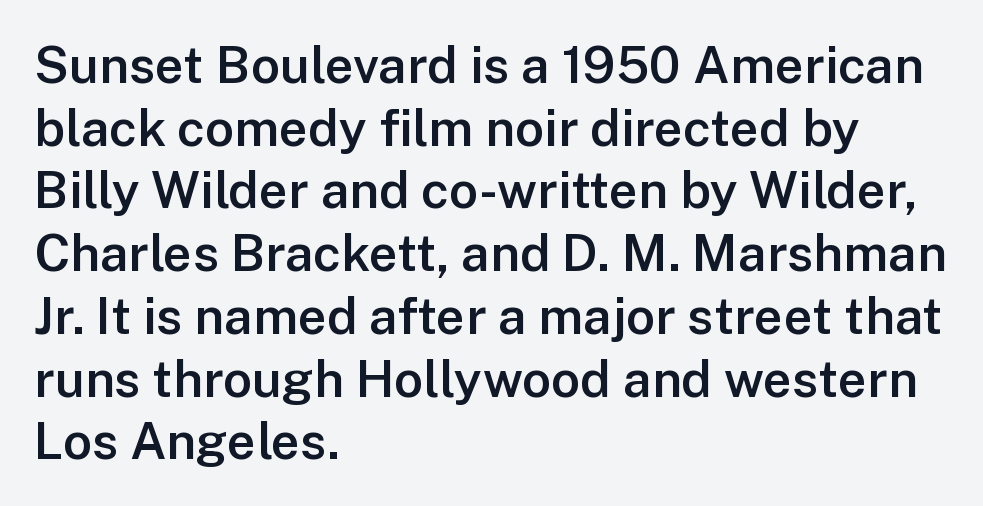
{"serif": "no", "italic": "no", "bold": "semi", "weight": "semibold", "width": "normal", "stroke_contrast": "low", "x_height": "medium", "monospaced": "no", "underline": "no", "align": "left", "line_spacing_ratio": 1.23, "letter_spacing": "normal", "letter_spacing_em": 0.0, "glyph_px": 51}
